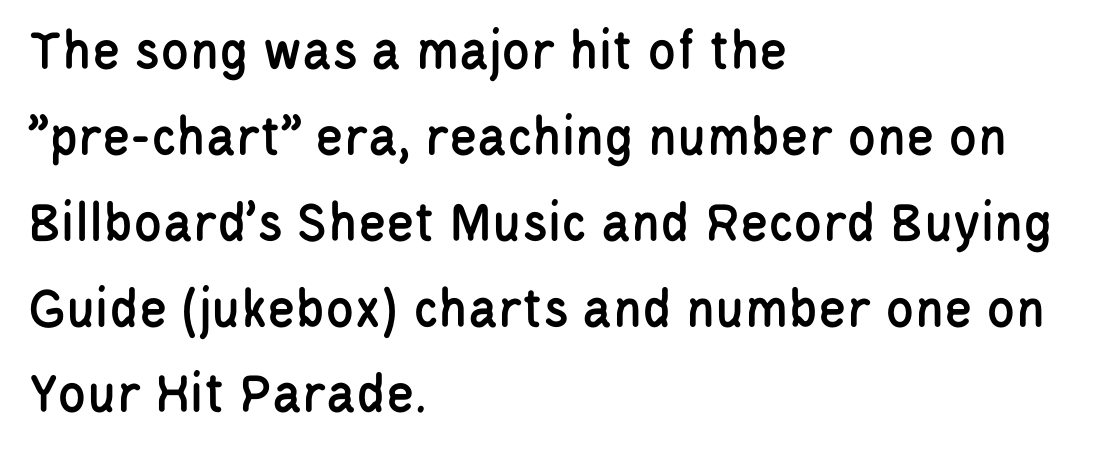
{"serif": "no", "italic": "no", "width": "condensed", "stroke_contrast": "low", "x_height": "large", "monospaced": "no", "underline": "no", "align": "left", "line_spacing": "normal", "line_spacing_ratio": 1.48, "letter_spacing": "normal", "letter_spacing_em": 0.0, "glyph_px": 58}
